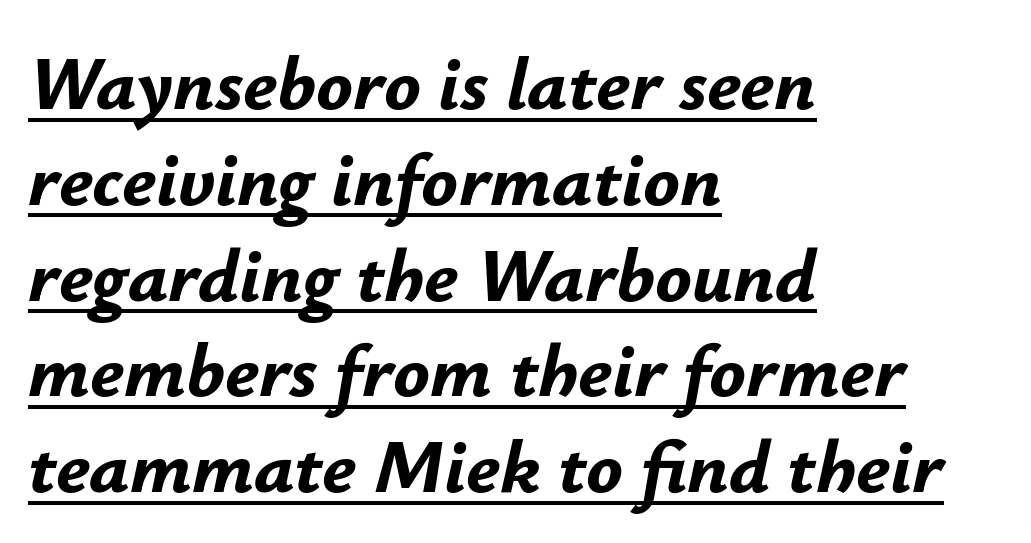
Q: Is the text bold? A: Yes.
Q: Is the text italic (slanted)? A: Yes, it leans right by about 12 degrees.
Q: Is the text underlined? A: Yes.
Q: How is the paragraph aligned? A: Left-aligned.
Q: Is the spacing between letters normal or unusually wide? A: Normal.
Q: Is the spacing between lines tight, normal or loose? A: Normal.
Q: Width (condensed, normal, or wide)? A: Normal.
Q: Stroke contrast? A: Low.
Q: x-height? A: Small.
Q: Monospaced? A: No.
